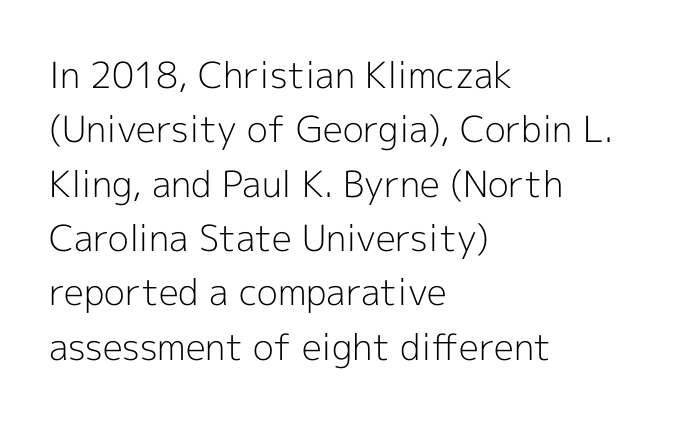
The image shows 36 px light sans-serif type, upright; set left-aligned, normal line spacing (1.51x), normal letter spacing, not underlined; a medium x-height.
